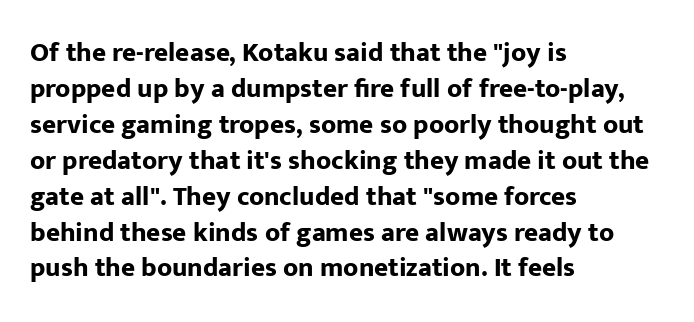
The image shows 27 px bold type, upright; set left-aligned, normal line spacing (1.33x), normal letter spacing, not underlined.
